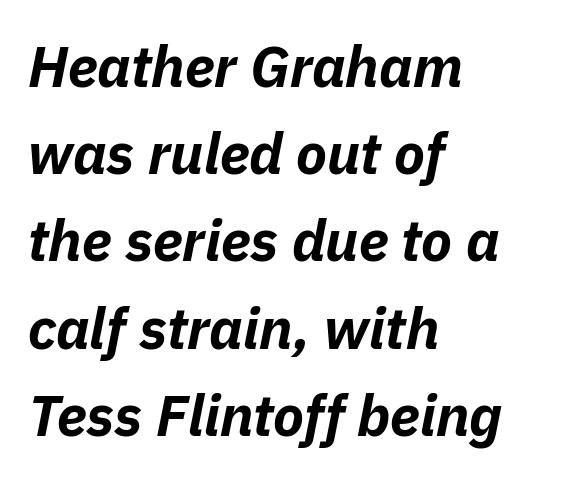
Q: Is the text bold? A: Yes.
Q: Is the text italic (slanted)? A: Yes, it leans right by about 11 degrees.
Q: Is the text underlined? A: No.
Q: How is the paragraph aligned? A: Left-aligned.
Q: Is the spacing between letters normal or unusually wide? A: Normal.
Q: Is the spacing between lines tight, normal or loose? A: Normal.
Q: Width (condensed, normal, or wide)? A: Normal.
Q: Stroke contrast? A: Low.
Q: x-height? A: Medium.
Q: Monospaced? A: No.
